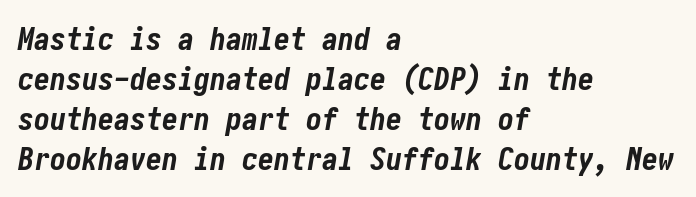
The image shows 32 px bold, condensed type, italic (leaning right); set left-aligned, normal line spacing (1.25x), normal letter spacing, not underlined; low stroke contrast and a medium x-height.
